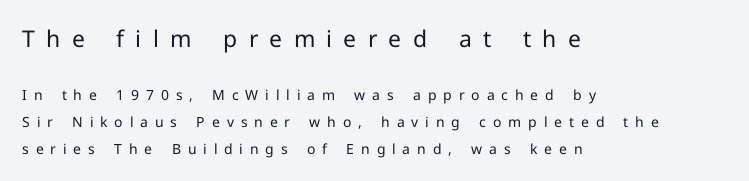
Check the space under the baseline: it is left empty. Display-style spreading of the glyphs; the letterfit is very open. The rag falls on the right side of this text block. The face used here appears at its bigger size in the upper chunk. This is roman type, the default non-slanted kind.
